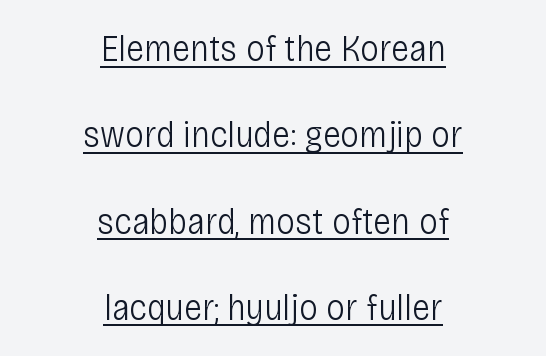
{"serif": "no", "italic": "no", "bold": "no", "weight": "light", "width": "condensed", "stroke_contrast": "low", "x_height": "large", "monospaced": "no", "underline": "yes", "align": "center", "line_spacing": "loose", "line_spacing_ratio": 2.27, "letter_spacing": "normal", "letter_spacing_em": 0.0, "glyph_px": 38}
